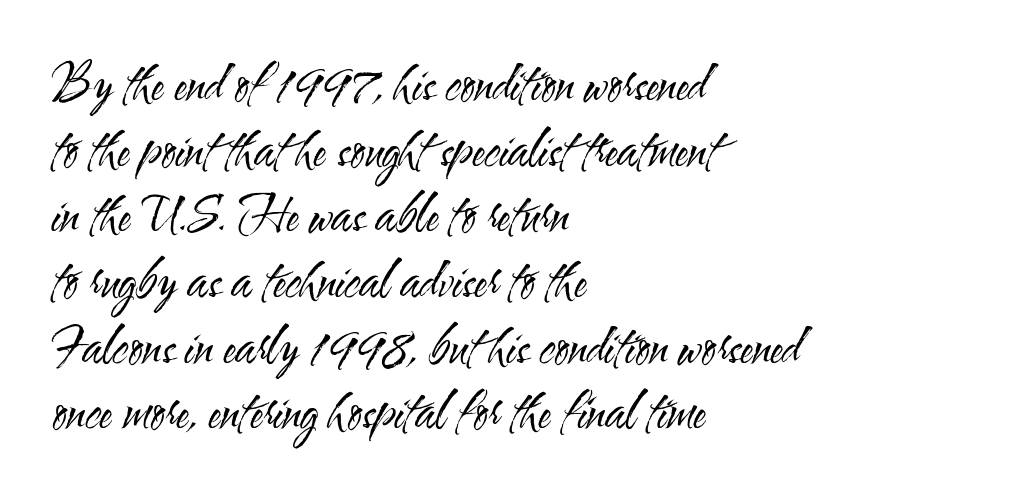
Stroke thickness stays within the range of a standard reading face or lighter. No word sits above an underline. Serifs: no, the terminals of the letterforms are clean.
